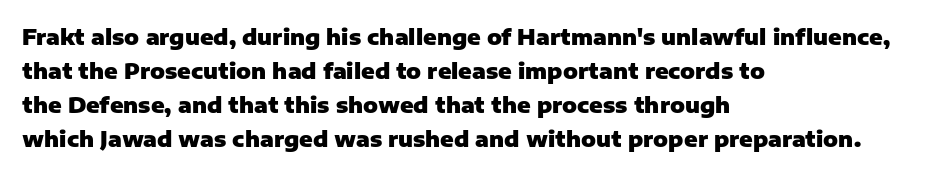
The image shows 22 px bold type, upright; set left-aligned, normal line spacing (1.55x), normal letter spacing, not underlined.
